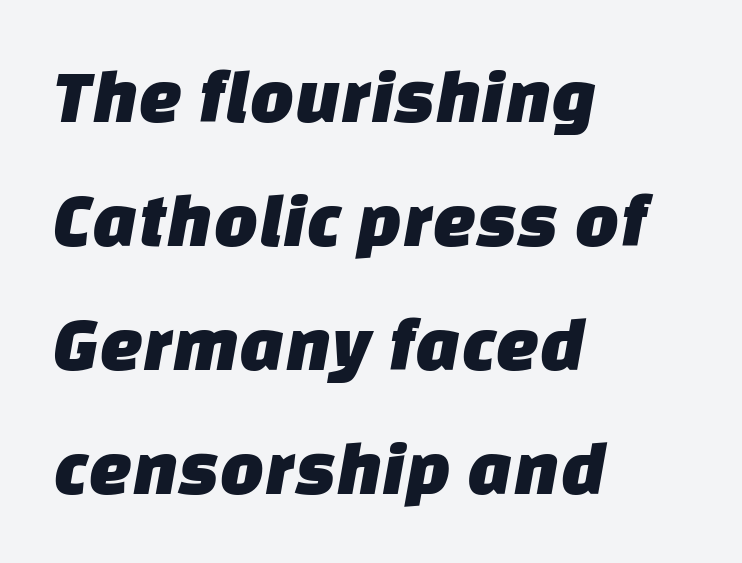
Q: Is the typeface a serif or a sans-serif typeface? A: Sans-serif.
Q: Is the text underlined? A: No.
Q: How is the paragraph aligned? A: Left-aligned.
Q: Is the spacing between letters normal or unusually wide? A: Normal.
Q: Is the spacing between lines tight, normal or loose? A: Normal.
Q: Width (condensed, normal, or wide)? A: Normal.
Q: Stroke contrast? A: Low.
Q: x-height? A: Large.
Q: Monospaced? A: No.
